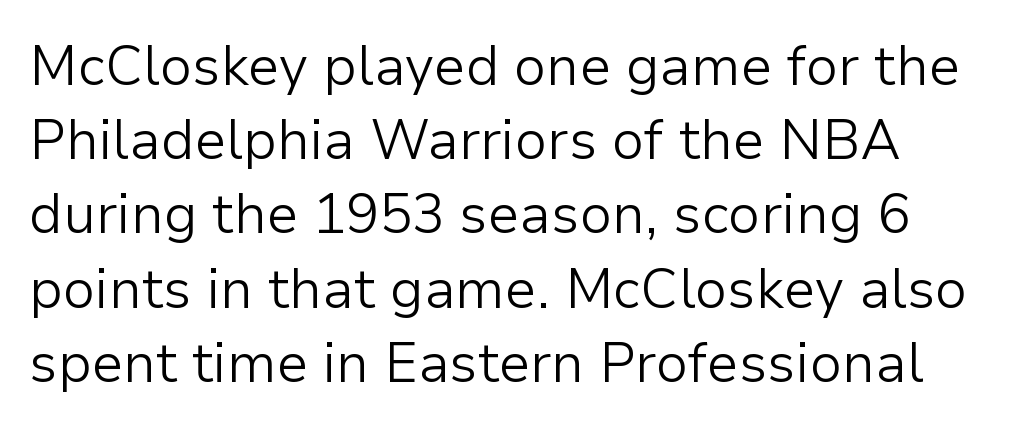
The image shows 55 px light sans-serif type, upright; set left-aligned, normal line spacing (1.35x), normal letter spacing, not underlined; low stroke contrast and a medium x-height.
